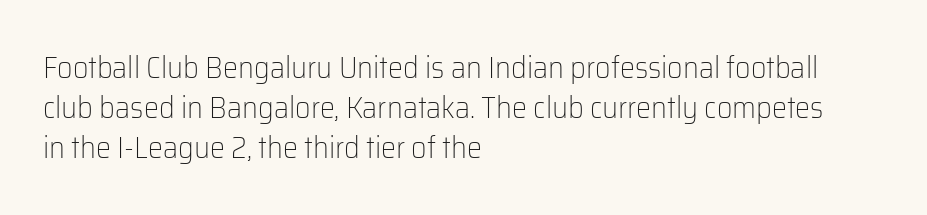
Descenders hang freely into open space. Is there any slant? The stems are plumb. A student would call this left alignment; a typographer would say flush left, rag right. The passage shown is typed in a proportional face where columns would drift. The designer left line spacing at the default.
